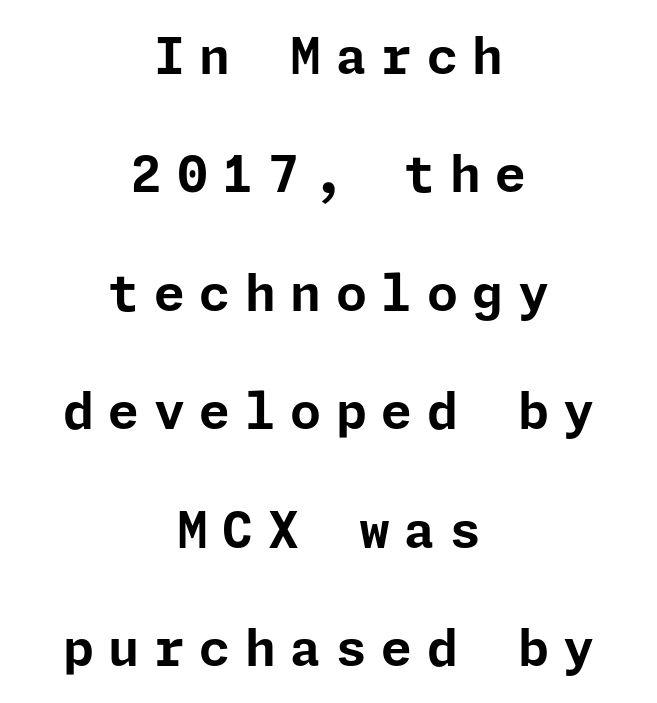
The image shows 50 px bold sans-serif type, upright; set centered, loose line spacing (2.37x), unusually wide letter spacing (+0.29 em), not underlined; low stroke contrast and a medium x-height.
